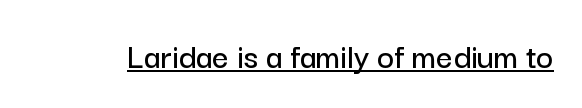
The image shows 36 px sans-serif type, upright; set normal letter spacing, underlined; low stroke contrast and a medium x-height.
